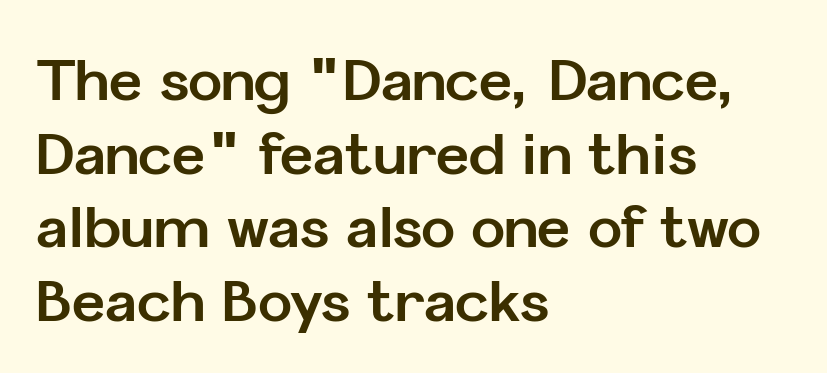
Letter spacing: default. The characters look thick and weighty, a clear bold. Looks like regular typesetting: each glyph gets only the width it needs. Nobody drew a line under any word here.
